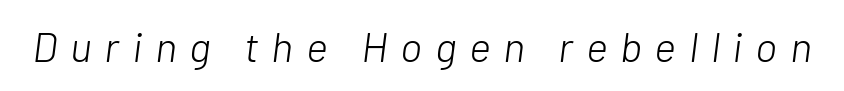
Plain, unruled lines of type. Does the lettering tilt? It does — this is italic. Is this a fixed-width face? No — the glyphs have proportional, varying widths. Tracking value appears strongly positive — letters spread wide. No chunkiness to these letters — they're not bold.
